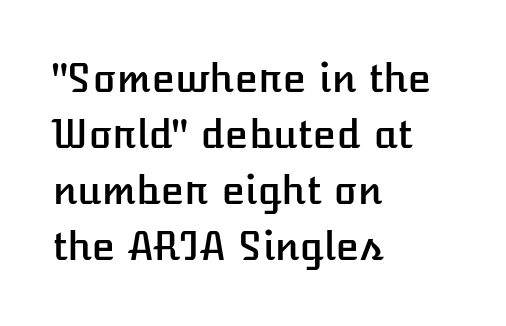
Q: Is the text italic (slanted)? A: No, it is upright.
Q: Is the text underlined? A: No.
Q: How is the paragraph aligned? A: Left-aligned.
Q: Is the spacing between letters normal or unusually wide? A: Normal.
Q: Is the spacing between lines tight, normal or loose? A: Normal.
Q: Width (condensed, normal, or wide)? A: Normal.
Q: Stroke contrast? A: Low.
Q: x-height? A: Medium.
Q: Monospaced? A: No.
